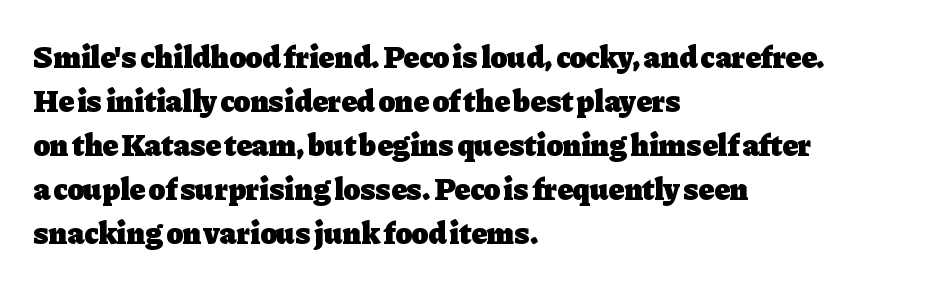
The image shows 31 px heavy serif type, upright; set left-aligned, normal line spacing (1.42x), normal letter spacing, not underlined; low stroke contrast and a medium x-height.
